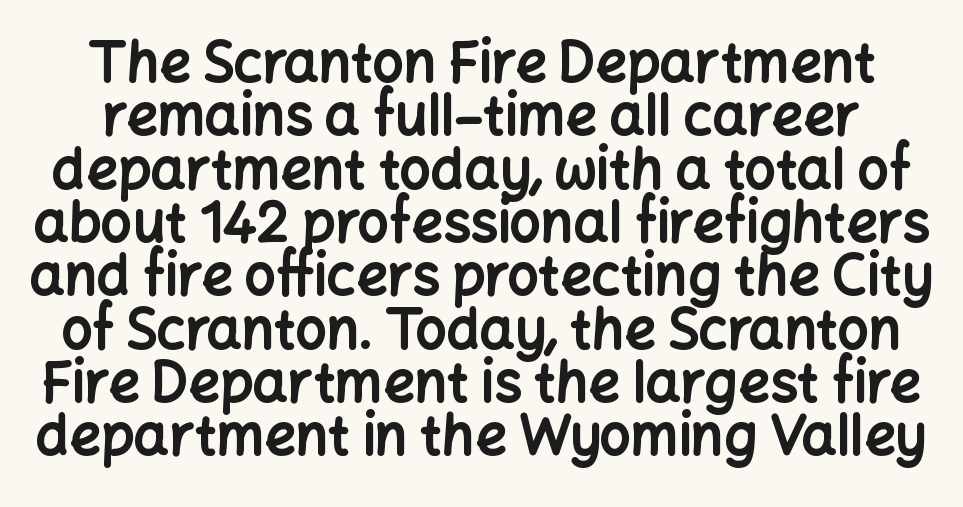
{"serif": "no", "italic": "no", "bold": "yes", "weight": "bold", "width": "normal", "stroke_contrast": "low", "x_height": "medium", "monospaced": "no", "underline": "no", "line_spacing": "tight", "line_spacing_ratio": 0.97, "letter_spacing": "normal", "letter_spacing_em": 0.0, "glyph_px": 55}
